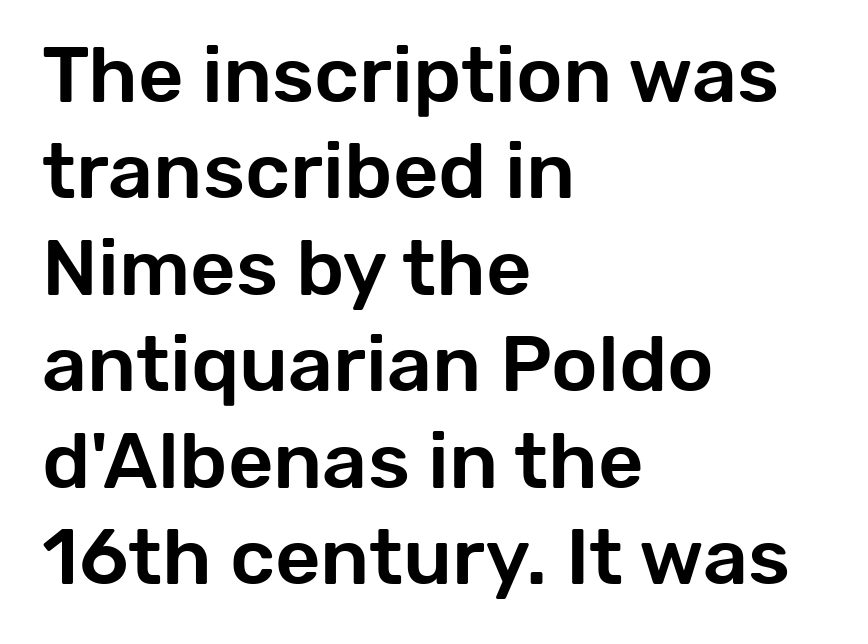
Every stem runs plumb, perpendicular to the baseline. Left-aligned paragraph, ragged on the right. The face used here is proportionally spaced, like ordinary book or web type. Does extra space separate the letters? No, they use regular spacing. The letters carry no serifs — their stems end cleanly without finishing strokes.
